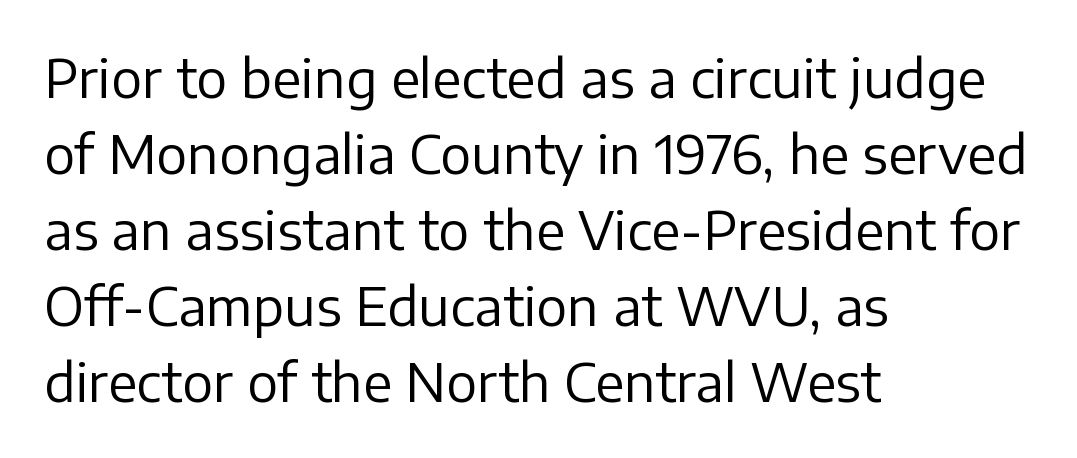
This sample is left-justified, so line endings fall wherever the words run out. When letters stand straight like this, we call the style roman or upright. Baseline-to-baseline distance is the conventional proportion of letter height. Stroke mass is kept to a normal reading level or below.
